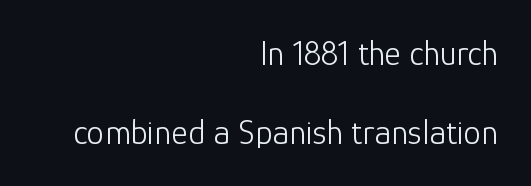
{"serif": "no", "italic": "no", "bold": "no", "weight": "light", "width": "normal", "stroke_contrast": "low", "x_height": "medium", "monospaced": "no", "underline": "no", "align": "right", "line_spacing": "loose", "line_spacing_ratio": 2.27, "letter_spacing": "normal", "letter_spacing_em": 0.0, "glyph_px": 35}
